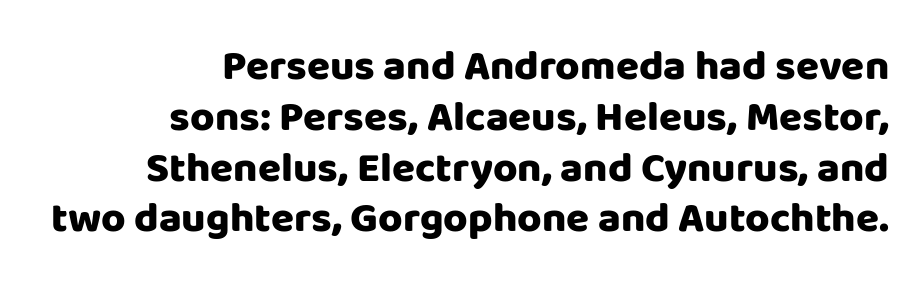
Q: Is the text bold? A: Yes.
Q: Is the text italic (slanted)? A: No, it is upright.
Q: Is the typeface a serif or a sans-serif typeface? A: Sans-serif.
Q: Is the text underlined? A: No.
Q: How is the paragraph aligned? A: Right-aligned.
Q: Is the spacing between letters normal or unusually wide? A: Normal.
Q: Width (condensed, normal, or wide)? A: Normal.
Q: Stroke contrast? A: Low.
Q: x-height? A: Large.
Q: Monospaced? A: No.
